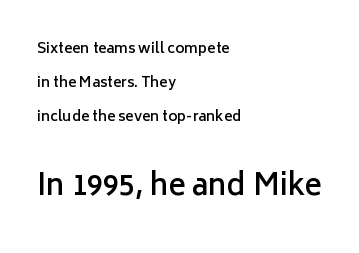
The image shows 29 px semibold sans-serif type, upright; set left-aligned, loose line spacing (2.43x), normal letter spacing, not underlined; the second (bottom) block is 2.07x larger; low stroke contrast and a medium x-height.
